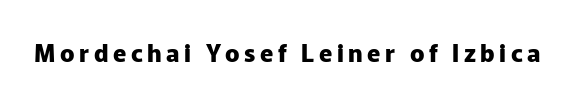
{"italic": "no", "bold": "yes", "underline": "no", "glyph_px": 24}
